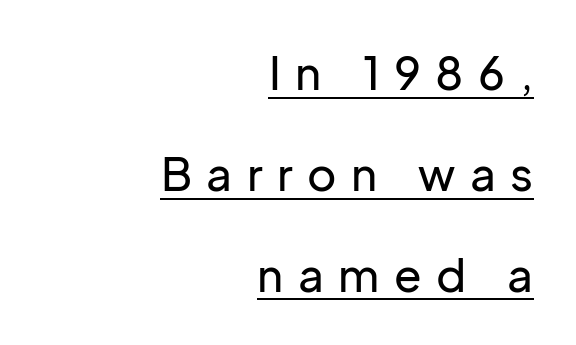
Loose tracking; the words dissolve into strings of separated letters. Observe the absence of serifs on each vertical stroke in this sample. Which margin do the lines hug? The right one — the left edge is uneven. The block of text is sparse from top to bottom, with ample space between rows. The sample's only ornament is a line tracing under the words. The letters advance in unequal steps, a hallmark of proportional type.
